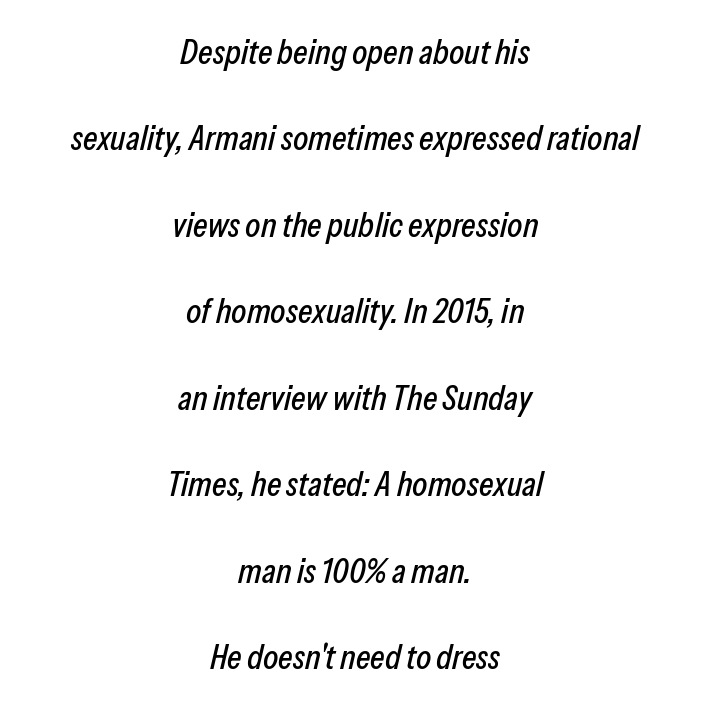
Q: Is the text italic (slanted)? A: Yes, it leans right by about 13 degrees.
Q: Is the text underlined? A: No.
Q: How is the paragraph aligned? A: Centered.
Q: Is the spacing between letters normal or unusually wide? A: Normal.
Q: Is the spacing between lines tight, normal or loose? A: Loose.
Q: Width (condensed, normal, or wide)? A: Condensed.
Q: Stroke contrast? A: Low.
Q: x-height? A: Medium.
Q: Monospaced? A: No.
